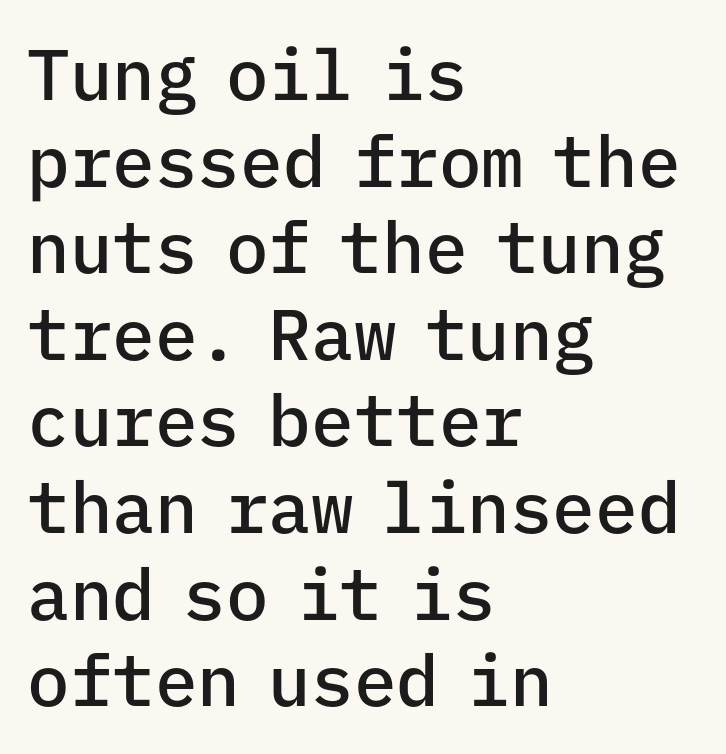
The image shows 71 px semibold sans-serif type, upright, monospaced; set left-aligned, line spacing 1.22x, normal letter spacing, not underlined; low stroke contrast and a medium x-height.
